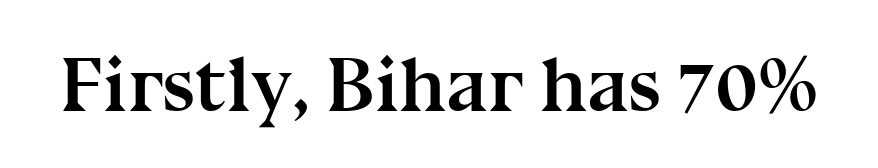
{"serif": "yes", "italic": "no", "bold": "yes", "weight": "semibold", "width": "normal", "stroke_contrast": "medium", "x_height": "medium", "monospaced": "no", "underline": "no", "letter_spacing": "normal", "letter_spacing_em": 0.0, "glyph_px": 77}
